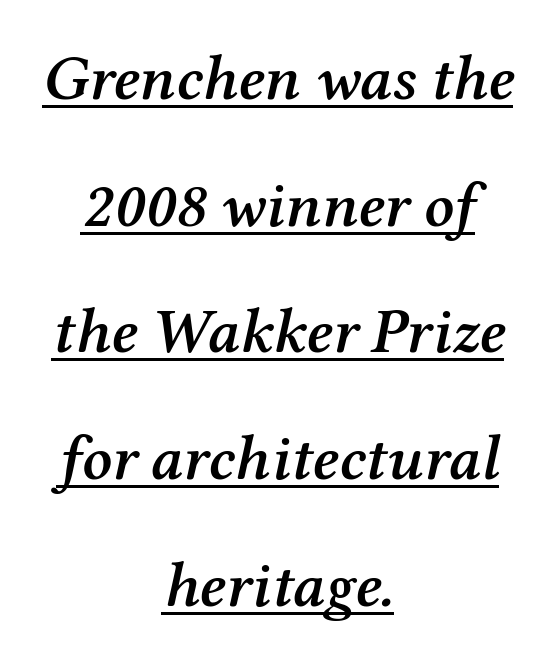
{"serif": "yes", "italic": "yes", "lean": "right", "slant_degrees": 12, "bold": "semi", "weight": "semibold", "width": "normal", "stroke_contrast": "medium", "x_height": "medium", "monospaced": "no", "underline": "yes", "align": "center", "line_spacing": "loose", "line_spacing_ratio": 2.01, "letter_spacing": "normal", "letter_spacing_em": 0.0, "glyph_px": 63}
